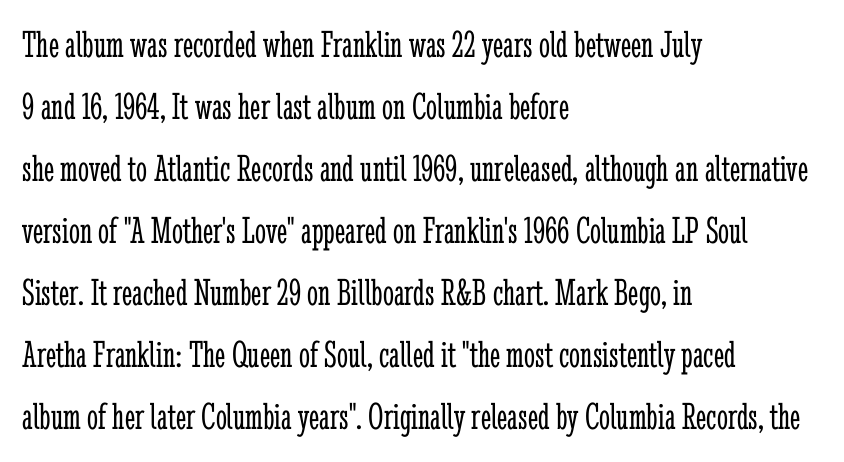
{"serif": "yes", "italic": "no", "bold": "no", "weight": "light", "width": "condensed", "stroke_contrast": "low", "x_height": "medium", "monospaced": "no", "underline": "no", "align": "left", "line_spacing": "normal", "line_spacing_ratio": 1.59, "letter_spacing": "normal", "letter_spacing_em": 0.0, "glyph_px": 39}
